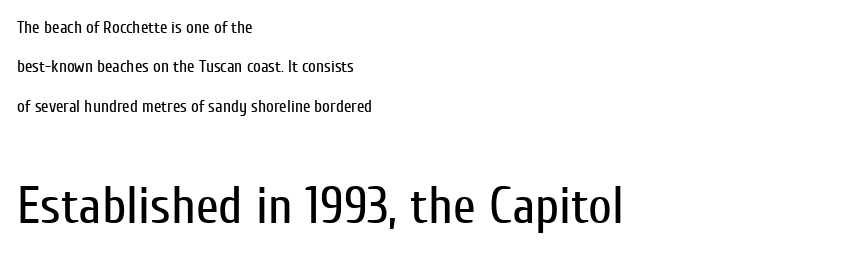
{"serif": "no", "italic": "no", "bold": "no", "weight": "regular", "width": "condensed", "stroke_contrast": "low", "x_height": "medium", "monospaced": "no", "underline": "no", "align": "left", "line_spacing": "loose", "line_spacing_ratio": 2.31, "letter_spacing": "normal", "letter_spacing_em": 0.0, "larger_block": "second", "size_ratio": 3.06, "glyph_px": 52}
